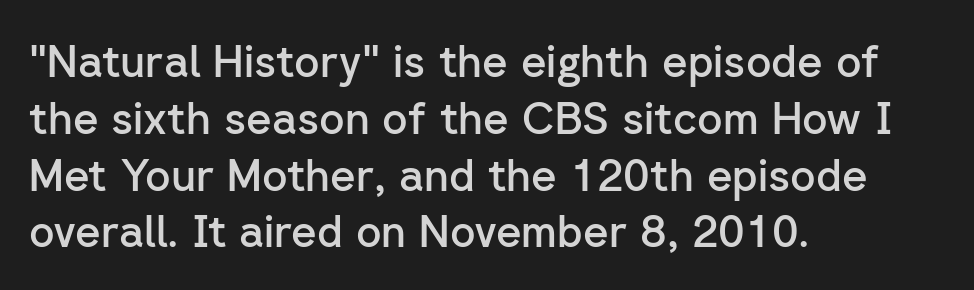
These lines are set flush left with a ragged right edge. Notice how descenders clear the ascenders below comfortably — that's standard leading. Students, this is semibold: more ink than regular, less than bold. Are there feet on the stems? There aren't — it's a sans. A typesetter would call this proportional, since set widths differ per character. Descenders hang freely into open space.
